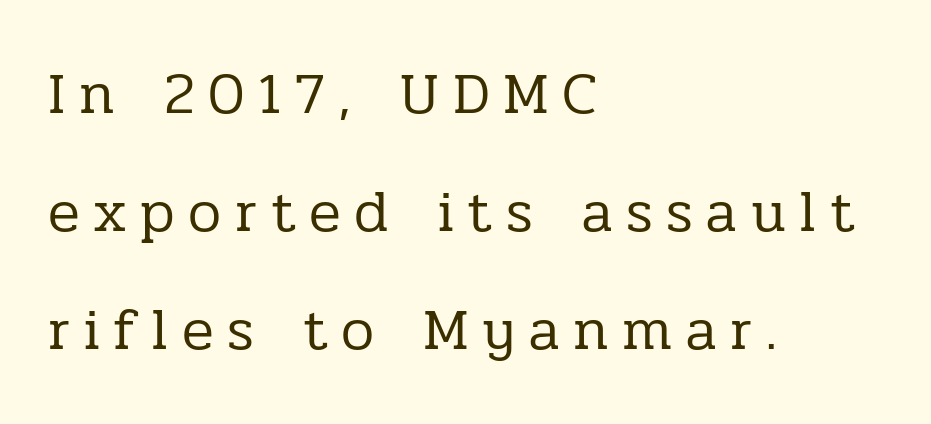
The image shows 59 px regular-weight serif type, upright; set left-aligned, loose line spacing (2.0x), unusually wide letter spacing (+0.23 em), not underlined; low stroke contrast and a medium x-height.
